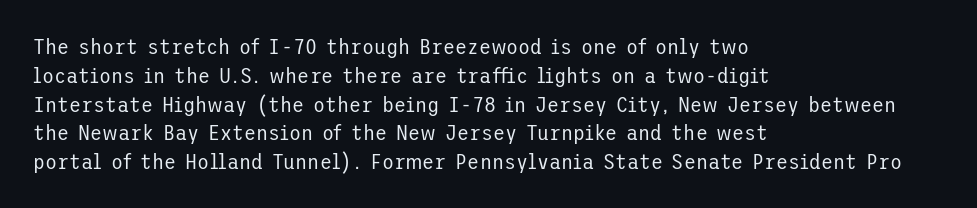
No extra ink here — the face is not bold. The ragged edge is on the right, which tells us the setting is flush left. Decoration check: the copy has no underline. Between one letter and the next there's only the usual sliver of space. No italicization has been applied; the sample stays upright. Successive baselines arrive at the customary interval.
